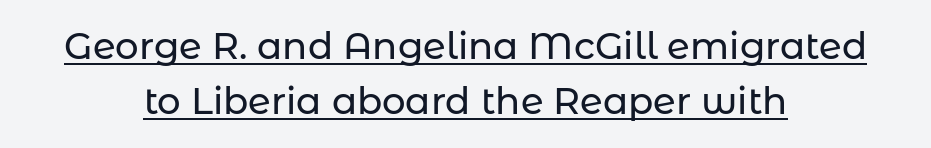
The image shows 37 px sans-serif type, upright; set centered, normal line spacing (1.49x), normal letter spacing, underlined; low stroke contrast and a medium x-height.
